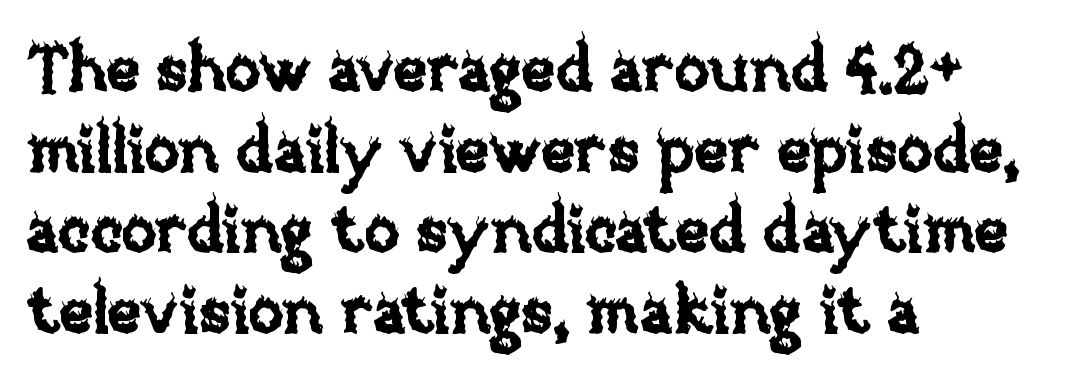
The image shows 65 px text type, upright; set left-aligned, line spacing 1.24x, normal letter spacing, not underlined; low stroke contrast and a large x-height.
